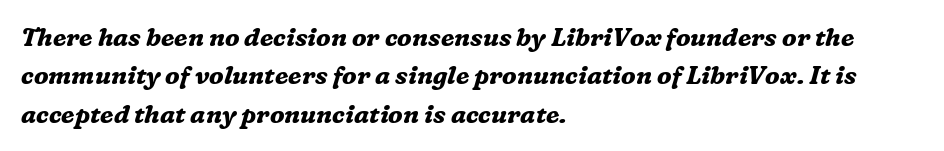
Slant detected: the letters are inclined. Typographic density is high because the face is bold. Honestly, there is no underline to notice here at all. Notice how descenders clear the ascenders below comfortably — that's standard leading. This sample uses plain, unmodified letter spacing. A classic flush-left, rag-right setting is used for this passage.
